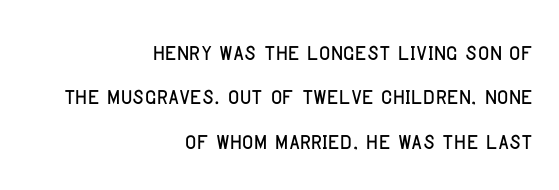
The image shows 31 px condensed sans-serif type, upright; set right-aligned, normal line spacing (1.43x), normal letter spacing, not underlined; low stroke contrast and a large x-height.
